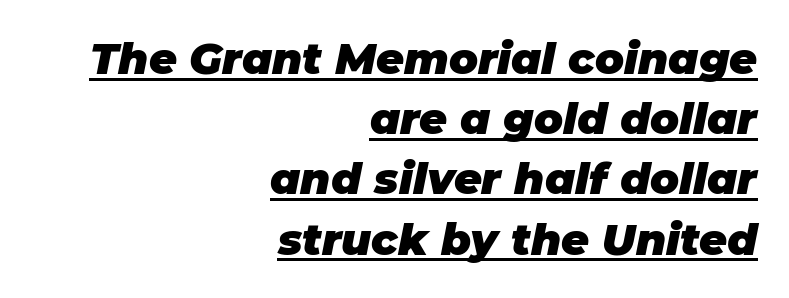
The image shows 43 px heavy type, italic (leaning right); set right-aligned, normal line spacing (1.4x), normal letter spacing, underlined; low stroke contrast and a large x-height.
